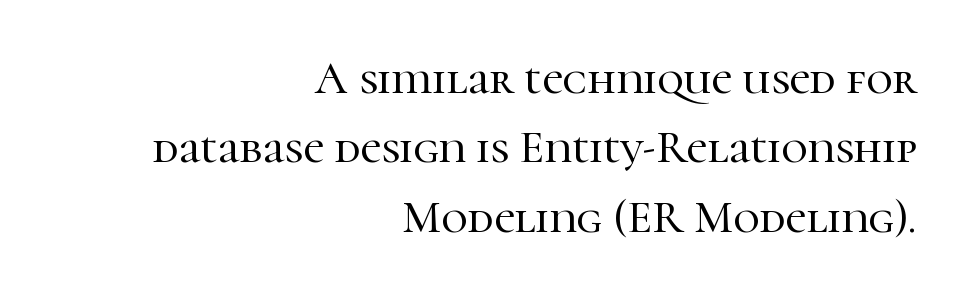
Q: Is the text italic (slanted)? A: No, it is upright.
Q: Is the typeface a serif or a sans-serif typeface? A: Serif.
Q: Is the text underlined? A: No.
Q: How is the paragraph aligned? A: Right-aligned.
Q: Is the spacing between letters normal or unusually wide? A: Normal.
Q: Is the spacing between lines tight, normal or loose? A: Normal.
Q: Width (condensed, normal, or wide)? A: Normal.
Q: Stroke contrast? A: High.
Q: x-height? A: Medium.
Q: Monospaced? A: No.
